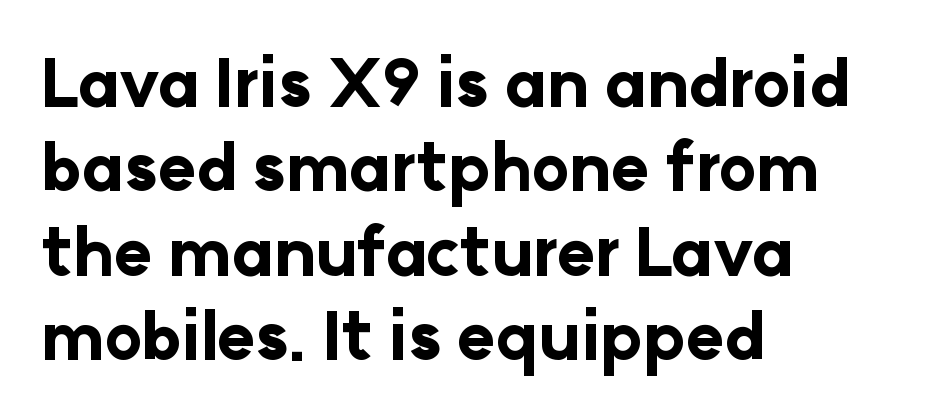
{"serif": "no", "italic": "no", "bold": "yes", "weight": "bold", "width": "normal", "stroke_contrast": "low", "x_height": "medium", "monospaced": "no", "underline": "no", "align": "left", "line_spacing": "normal", "line_spacing_ratio": 1.3, "letter_spacing": "normal", "letter_spacing_em": 0.0, "glyph_px": 65}
